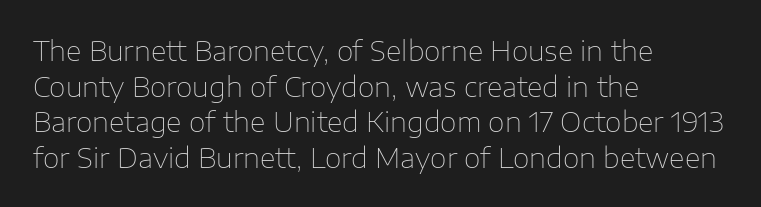
Notice how descenders clear the ascenders below comfortably — that's standard leading. Rule under the text: the space is simply empty. This rendering uses left alignment, leaving the right contour irregular. The type sits square on the baseline with zero lean. The font sits on the lighter half of the weight spectrum, regular included. The gaps between neighbouring characters are ordinary and unremarkable.
